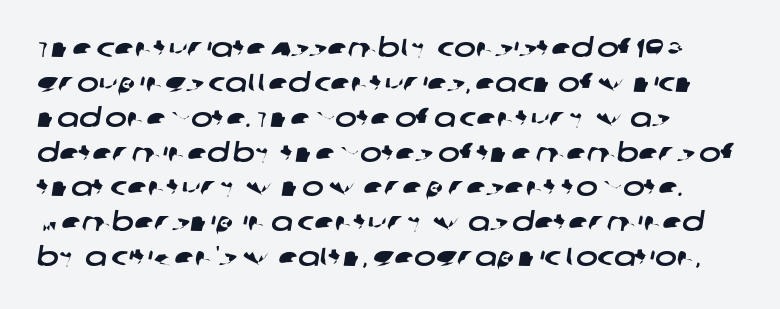
Glance below the letters and you will spot only blank space. A typesetter would call this leading conventional body-copy spacing. Nothing unusual about the tracking: characters are spaced as the font intends. The text block is weighted toward the left margin, trailing off unevenly rightward.
